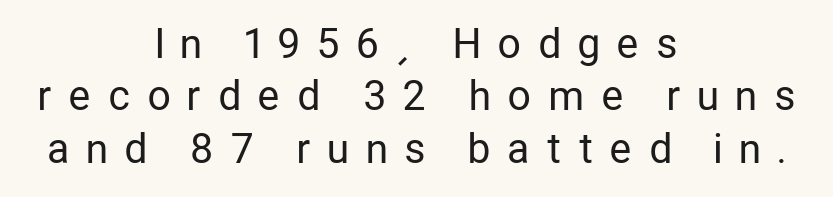
The image shows 40 px regular-weight, condensed sans-serif type, upright; set centered, normal line spacing (1.31x), unusually wide letter spacing (+0.46 em), not underlined; low stroke contrast and a medium x-height.
